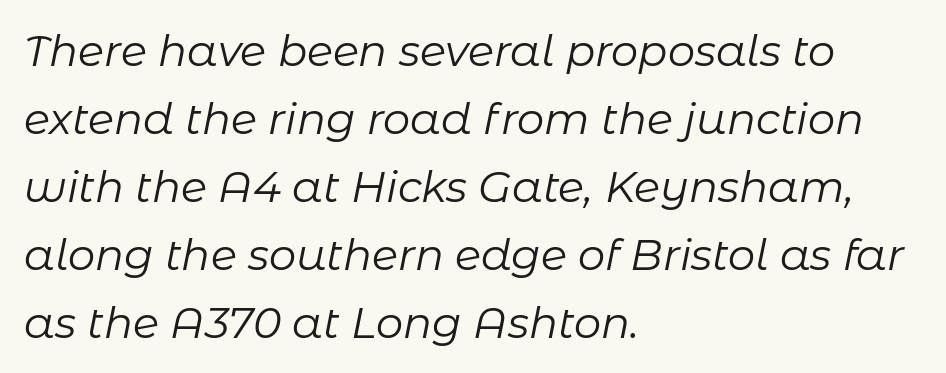
Line starts are locked; line ends wander. A typesetter would mark this as italic. Do the characters align in a grid? No, the font is proportional. The space between consecutive lines is moderate. The type is set solid horizontally, with unmodified tracking. No extra ink here — the face is not bold.
